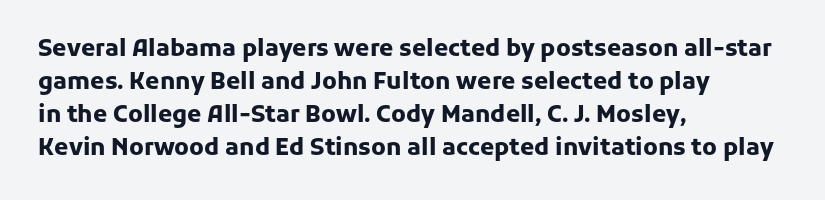
This sample keeps an unexceptional amount of space between lines. Strokes here are thick enough to call this a true bold. A student would call this left alignment; a typographer would say flush left, rag right. You can tell it's not italic because the verticals are truly vertical.
